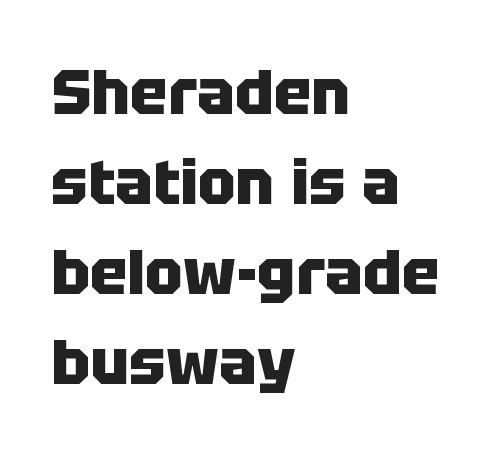
Q: Is the text bold? A: Yes.
Q: Is the text italic (slanted)? A: No, it is upright.
Q: Is the typeface a serif or a sans-serif typeface? A: Sans-serif.
Q: Is the text underlined? A: No.
Q: How is the paragraph aligned? A: Left-aligned.
Q: Is the spacing between letters normal or unusually wide? A: Normal.
Q: Is the spacing between lines tight, normal or loose? A: Normal.
Q: Width (condensed, normal, or wide)? A: Normal.
Q: Stroke contrast? A: Low.
Q: x-height? A: Large.
Q: Monospaced? A: No.
